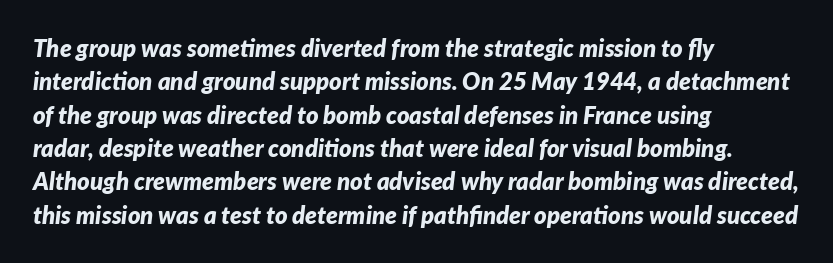
{"italic": "yes", "lean": "right", "slant_degrees": 7, "bold": "yes", "underline": "no", "align": "left", "line_spacing": "normal", "line_spacing_ratio": 1.39, "letter_spacing": "normal", "letter_spacing_em": 0.0, "glyph_px": 24}
